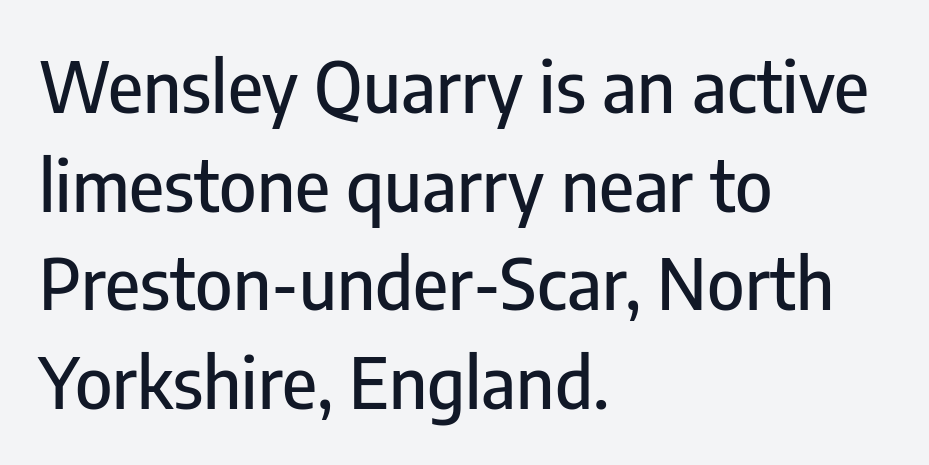
The image shows 71 px condensed sans-serif type, upright; set left-aligned, normal line spacing (1.39x), normal letter spacing, not underlined; low stroke contrast and a medium x-height.
